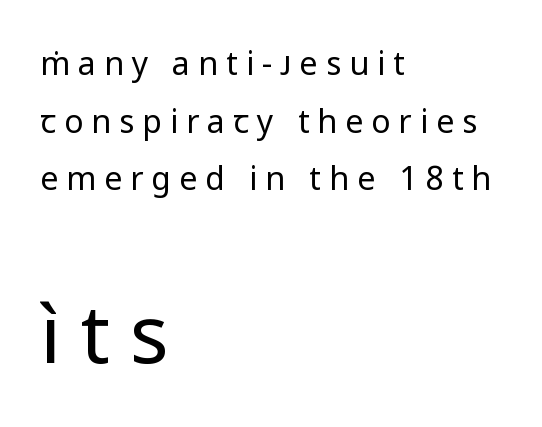
Check where the strokes stop: nothing finishes them off — pure sans. Think standard paragraph weight, or any step lighter than that. Do the characters align in a grid? No, the font is proportional. Leftover space on each line is placed entirely after the last word. Notice how the stems are strictly vertical — no italics here. Bare-footed words on every line.
